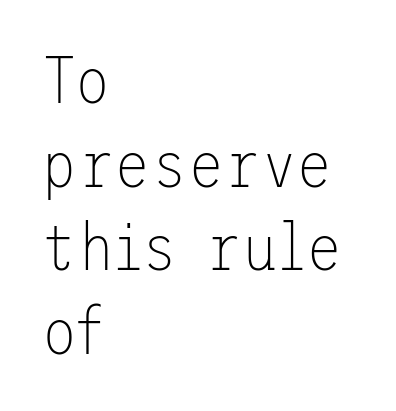
Q: Is the text bold? A: No.
Q: Is the text italic (slanted)? A: No, it is upright.
Q: Is the typeface a serif or a sans-serif typeface? A: Sans-serif.
Q: Is the text underlined? A: No.
Q: How is the paragraph aligned? A: Left-aligned.
Q: Is the spacing between letters normal or unusually wide? A: Normal.
Q: Is the spacing between lines tight, normal or loose? A: Normal.
Q: Width (condensed, normal, or wide)? A: Normal.
Q: Stroke contrast? A: Low.
Q: x-height? A: Medium.
